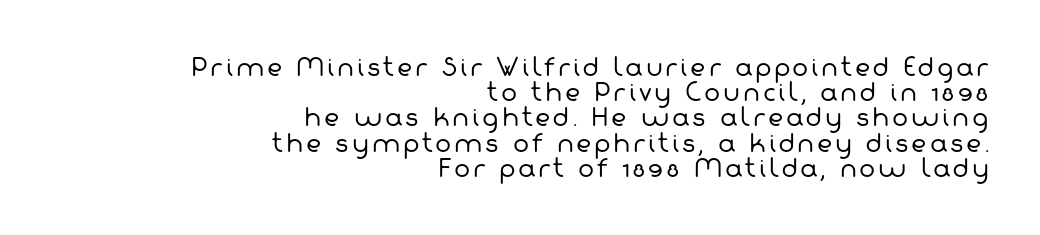
{"bold": "no", "underline": "no", "align": "right", "line_spacing": "tight", "line_spacing_ratio": 1.05, "glyph_px": 24}
